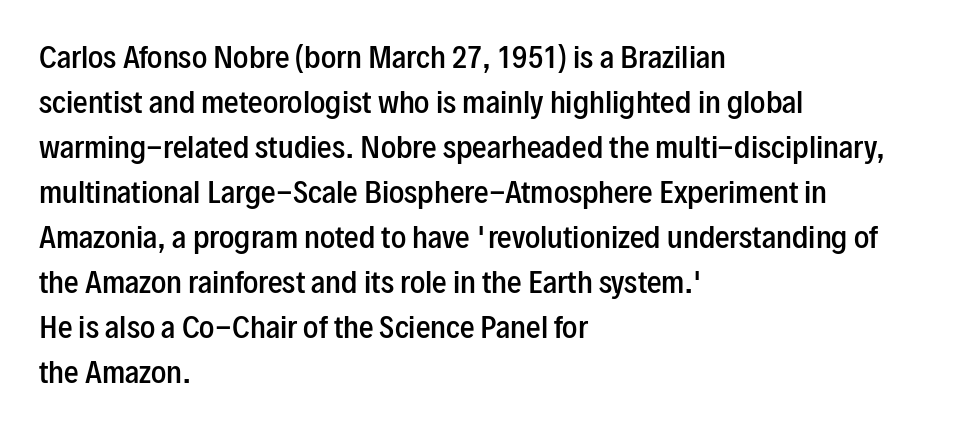
No word sits above an underline. The type family on display is of the sans-serif kind. These lines stack with their left ends in a neat column. Compared with typical paragraphs, the rows here are spaced about the same. The letterforms sit shoulder to shoulder at normal distance. As a designer I'd log this as weight 600, semibold.
